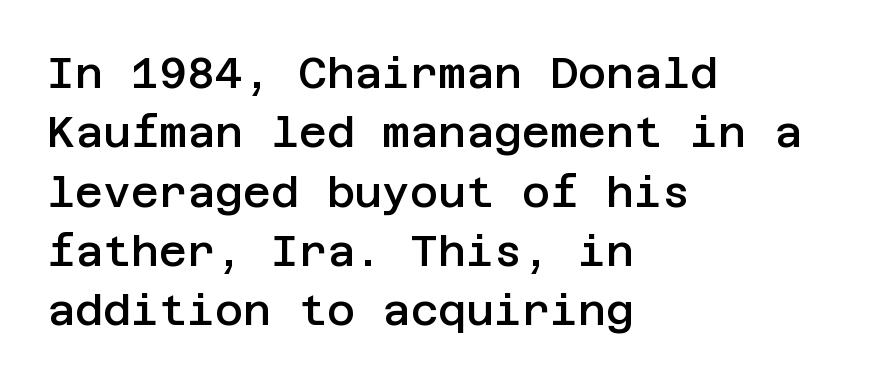
Students, this is semibold: more ink than regular, less than bold. Check under the words: just untouched page. The type is set solid horizontally, with unmodified tracking. Stroke terminals: plain, sans-serif. Posture: straight, roman, zero tilt. Regular leading.
